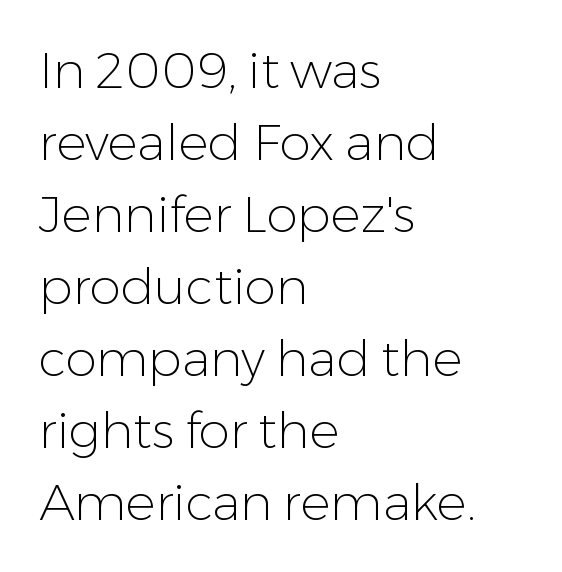
Any mark beneath the type? The region is blank. Heft: none added — not bold. No feet cap the strokes, marking this as sans-serif type. Does the leading feel generous? No, just average. The compositor pushed each line to the left boundary. You could call the tracking neutral — neither tight nor loose.
